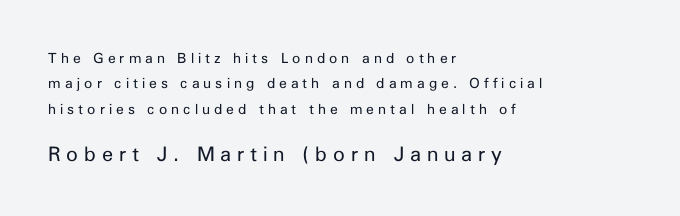
The image shows 20 px text type, upright; set left-aligned, line spacing 1.82x, unusually wide letter spacing (+0.29 em), not underlined; the second (bottom) block is 1.43x larger.
